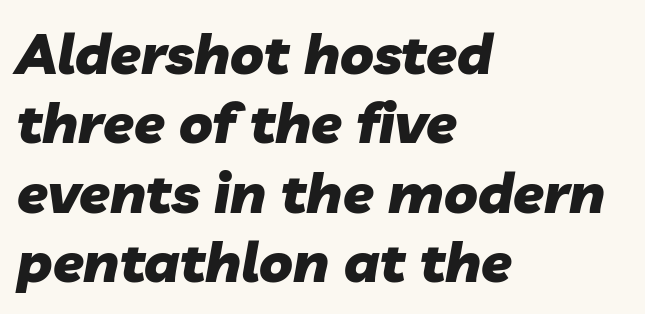
{"italic": "yes", "lean": "right", "slant_degrees": 10, "bold": "yes", "weight": "heavy", "width": "normal", "stroke_contrast": "low", "x_height": "medium", "monospaced": "no", "underline": "no", "align": "left", "line_spacing_ratio": 1.24, "letter_spacing": "normal", "letter_spacing_em": 0.0, "glyph_px": 56}
